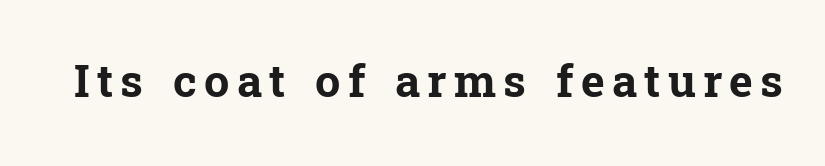
{"serif": "yes", "italic": "no", "bold": "yes", "weight": "bold", "width": "normal", "stroke_contrast": "low", "x_height": "medium", "monospaced": "no", "underline": "no", "glyph_px": 45}
